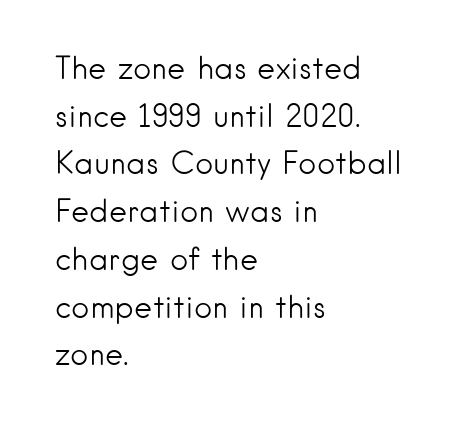
Q: Is the text bold? A: No.
Q: Is the text italic (slanted)? A: No, it is upright.
Q: Is the typeface a serif or a sans-serif typeface? A: Sans-serif.
Q: Is the text underlined? A: No.
Q: How is the paragraph aligned? A: Left-aligned.
Q: Is the spacing between letters normal or unusually wide? A: Normal.
Q: Is the spacing between lines tight, normal or loose? A: Normal.
Q: Width (condensed, normal, or wide)? A: Normal.
Q: Stroke contrast? A: Low.
Q: x-height? A: Small.
Q: Monospaced? A: No.
